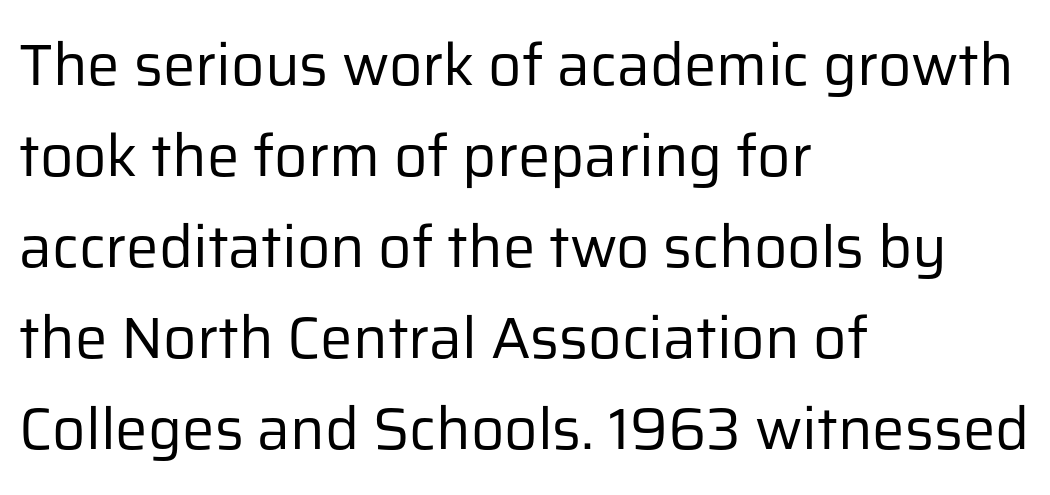
{"serif": "no", "italic": "no", "bold": "no", "weight": "regular", "width": "normal", "stroke_contrast": "low", "x_height": "medium", "monospaced": "no", "underline": "no", "align": "left", "line_spacing": "normal", "line_spacing_ratio": 1.57, "letter_spacing": "normal", "letter_spacing_em": 0.0, "glyph_px": 58}
